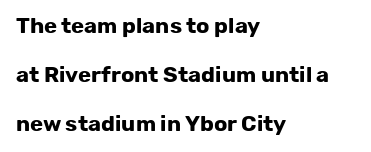
The image shows 22 px bold type, upright; set left-aligned, loose line spacing (2.22x), normal letter spacing, not underlined.
